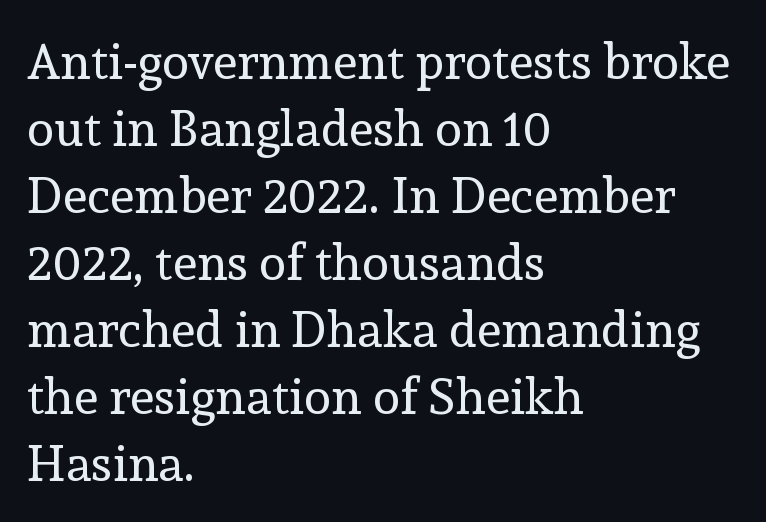
{"serif": "yes", "italic": "no", "bold": "no", "weight": "regular", "width": "normal", "x_height": "medium", "monospaced": "no", "underline": "no", "align": "left", "line_spacing": "normal", "line_spacing_ratio": 1.34, "letter_spacing": "normal", "letter_spacing_em": 0.0, "glyph_px": 50}
